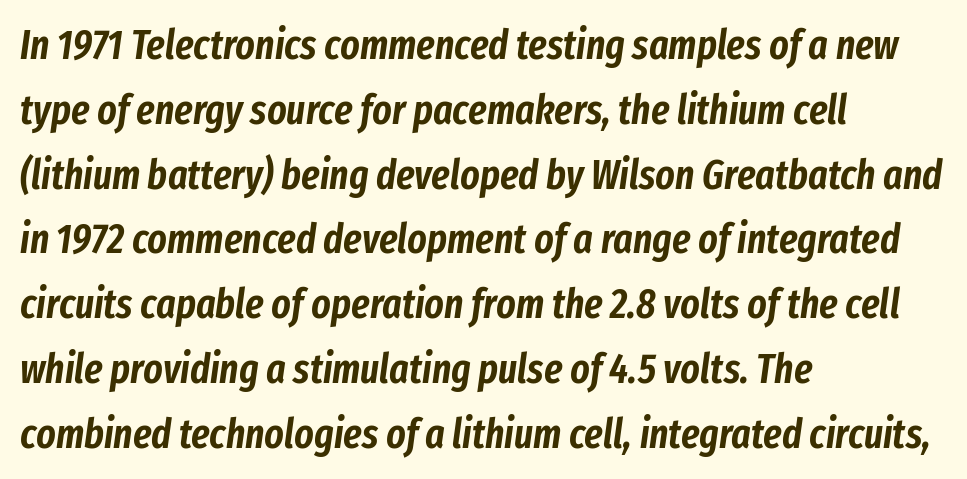
The image shows 41 px condensed type, italic (leaning right); set left-aligned, normal line spacing (1.58x), normal letter spacing, not underlined; low stroke contrast and a medium x-height.
